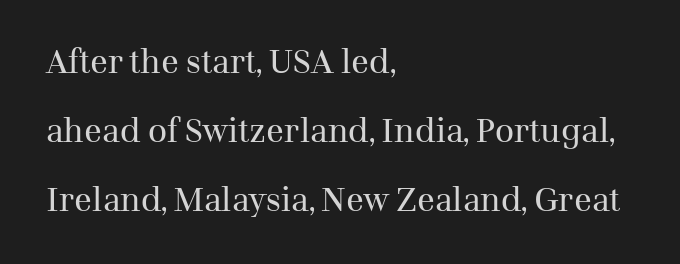
Descenders hang freely into open space. The passage shown is not bold in any degree. Caption: multi-line text, flush left, ragged right. The passage shown is typed in a proportional face where columns would drift. Vertical strokes here are truly vertical. This block would shrink considerably if given ordinary leading; it's expanded now.
